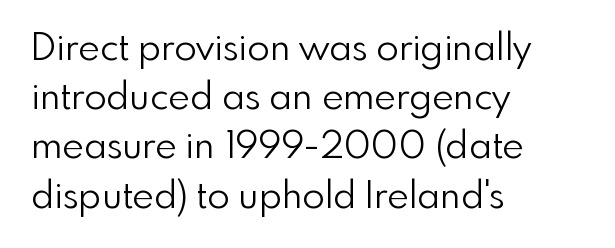
{"serif": "no", "italic": "no", "bold": "no", "weight": "light", "width": "normal", "stroke_contrast": "low", "x_height": "small", "monospaced": "no", "underline": "no", "align": "left", "line_spacing": "normal", "line_spacing_ratio": 1.33, "letter_spacing": "normal", "letter_spacing_em": 0.0, "glyph_px": 37}
